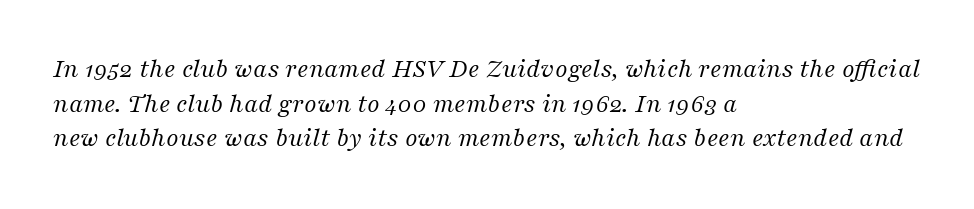
Summary of weight: not heavy and not bold. The strip under each line holds only bare page. In terms of leading, this rendering sits right in the middle. The tracking reads as untouched default to a designer's eye.
